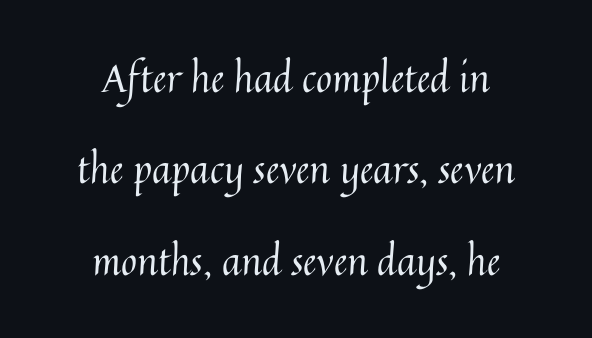
Descenders are the only things crossing below the line. The passage shown is typed in a proportional face where columns would drift. The setting favours the middle, as headings and verse often do. Weight: not bold — regular or lighter.
